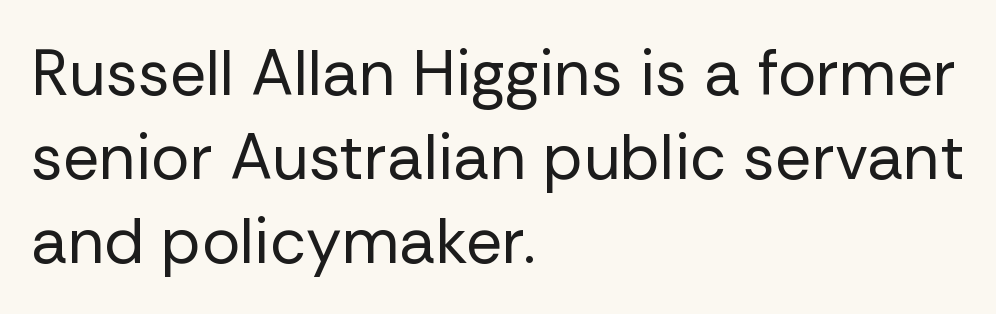
Q: Is the text bold? A: No.
Q: Is the text italic (slanted)? A: No, it is upright.
Q: Is the typeface a serif or a sans-serif typeface? A: Sans-serif.
Q: Is the text underlined? A: No.
Q: How is the paragraph aligned? A: Left-aligned.
Q: Is the spacing between letters normal or unusually wide? A: Normal.
Q: Is the spacing between lines tight, normal or loose? A: Normal.
Q: Width (condensed, normal, or wide)? A: Normal.
Q: Stroke contrast? A: Low.
Q: x-height? A: Medium.
Q: Monospaced? A: No.
